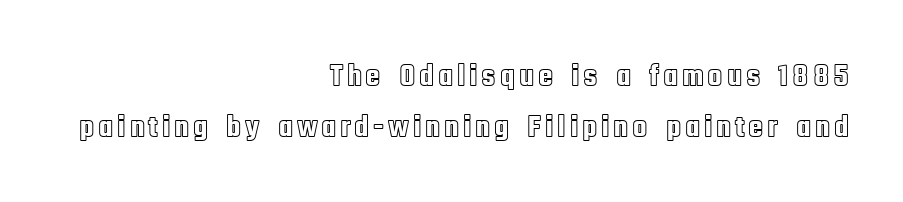
The image shows 31 px condensed type, upright; set right-aligned, normal line spacing (1.66x), not underlined; a large x-height.
